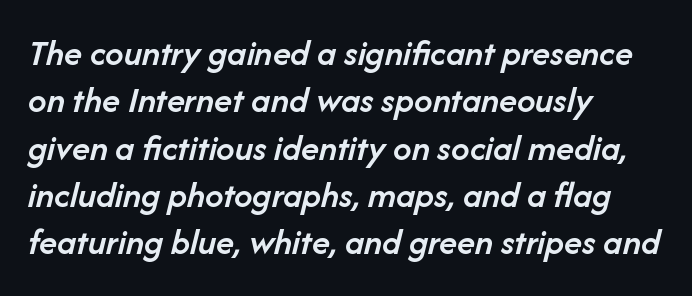
{"italic": "yes", "lean": "right", "slant_degrees": 14, "bold": "semi", "weight": "semibold", "width": "normal", "stroke_contrast": "low", "x_height": "medium", "monospaced": "no", "underline": "no", "align": "left", "line_spacing": "normal", "line_spacing_ratio": 1.28, "letter_spacing": "normal", "letter_spacing_em": 0.0, "glyph_px": 37}
